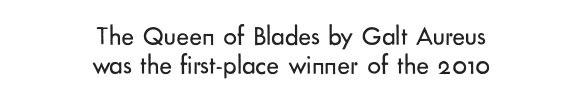
The image shows 27 px text type, upright; set centered, tight line spacing (1.06x), normal letter spacing, not underlined.
